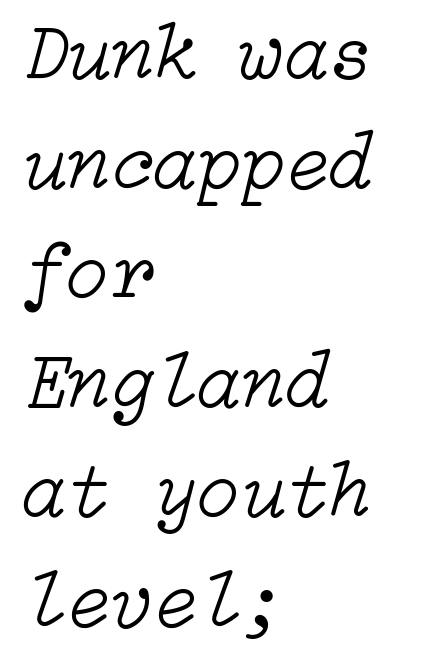
The image shows 80 px light type, italic (leaning right); set left-aligned, normal line spacing (1.37x), normal letter spacing, not underlined; low stroke contrast and a medium x-height.
